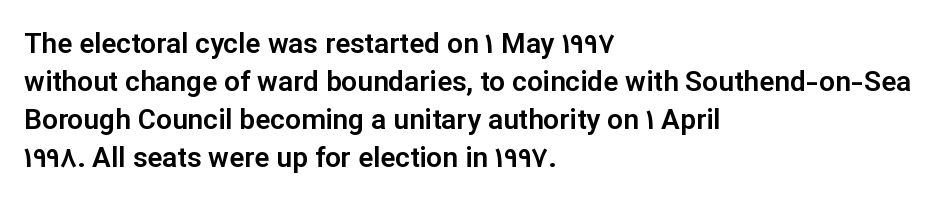
The space beneath each line is pristine and unruled. This rendering employs a face without finishing strokes, i.e., a sans-serif. Every row of glyphs begins at an identical x-position on the left. The face used here is proportionally spaced, like ordinary book or web type.
